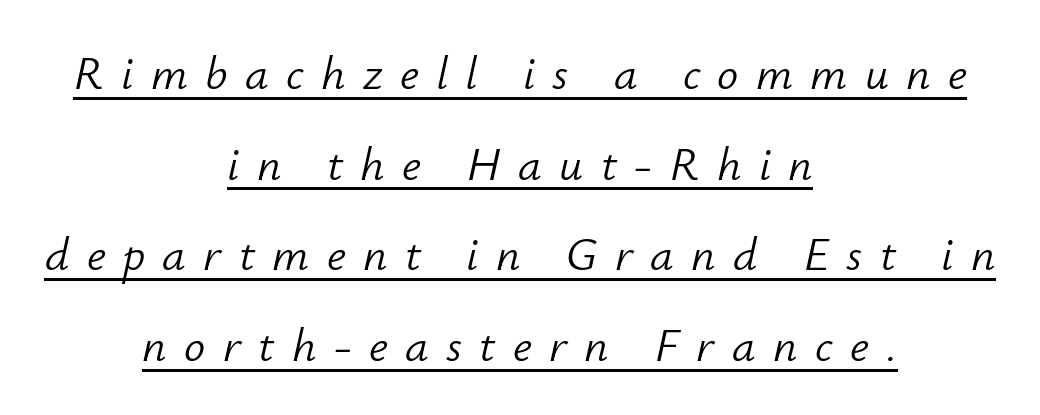
Q: Is the text bold? A: No.
Q: Is the text italic (slanted)? A: Yes, it leans right by about 12 degrees.
Q: Is the text underlined? A: Yes.
Q: How is the paragraph aligned? A: Centered.
Q: Is the spacing between letters normal or unusually wide? A: Unusually wide.
Q: Is the spacing between lines tight, normal or loose? A: Loose.
Q: Width (condensed, normal, or wide)? A: Normal.
Q: Stroke contrast? A: Low.
Q: x-height? A: Small.
Q: Monospaced? A: No.
